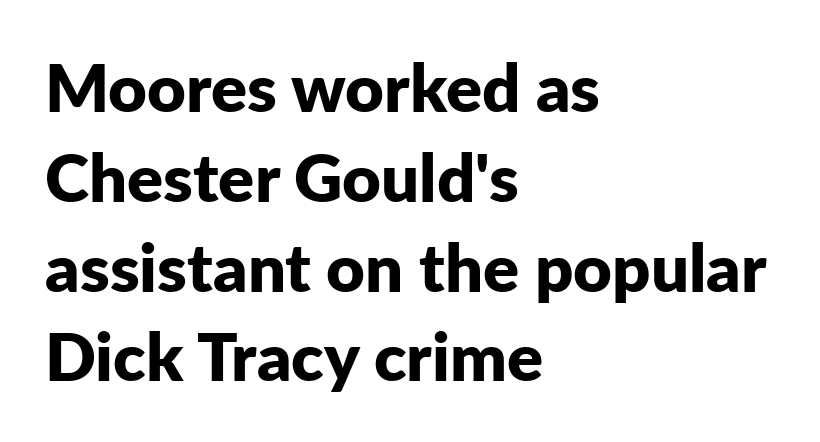
Q: Is the text bold? A: Yes.
Q: Is the text italic (slanted)? A: No, it is upright.
Q: Is the typeface a serif or a sans-serif typeface? A: Sans-serif.
Q: Is the text underlined? A: No.
Q: How is the paragraph aligned? A: Left-aligned.
Q: Is the spacing between letters normal or unusually wide? A: Normal.
Q: Is the spacing between lines tight, normal or loose? A: Normal.
Q: Width (condensed, normal, or wide)? A: Normal.
Q: Stroke contrast? A: Low.
Q: x-height? A: Medium.
Q: Monospaced? A: No.
